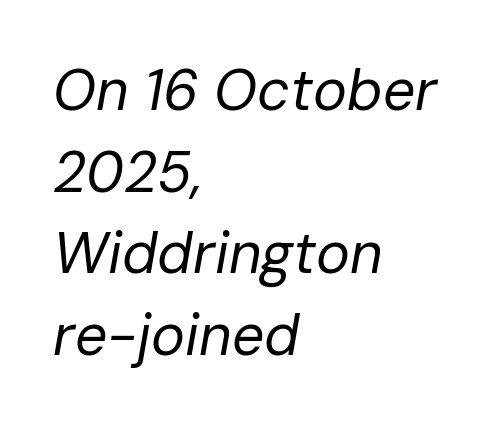
{"italic": "yes", "lean": "right", "slant_degrees": 10, "bold": "no", "weight": "regular", "width": "normal", "stroke_contrast": "low", "x_height": "medium", "monospaced": "no", "underline": "no", "align": "left", "line_spacing": "normal", "line_spacing_ratio": 1.43, "letter_spacing": "normal", "letter_spacing_em": 0.0, "glyph_px": 57}
